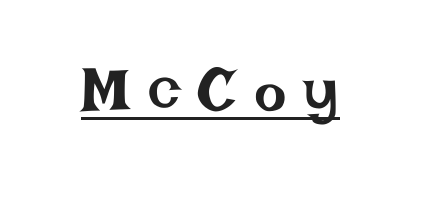
Q: Is the text bold? A: No.
Q: Is the text italic (slanted)? A: No, it is upright.
Q: Is the text underlined? A: Yes.
Q: Is the spacing between letters normal or unusually wide? A: Unusually wide.
Q: Width (condensed, normal, or wide)? A: Normal.
Q: Stroke contrast? A: Low.
Q: x-height? A: Large.
Q: Monospaced? A: No.
